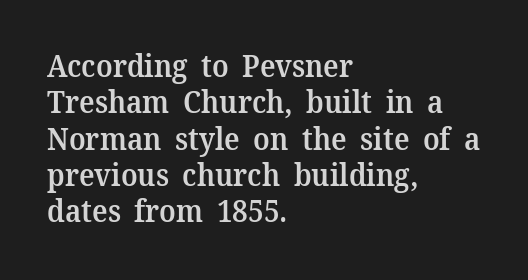
The image shows 30 px semibold serif type, upright; set left-aligned, line spacing 1.21x, normal letter spacing, not underlined; medium stroke contrast and a medium x-height.
